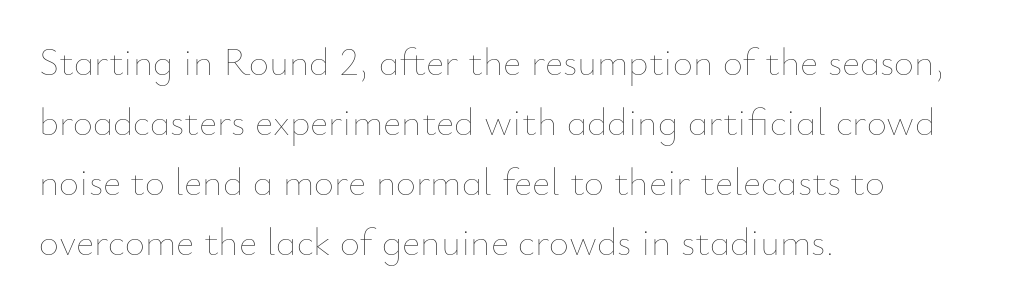
The image shows 39 px thin type, upright; set left-aligned, normal line spacing (1.54x), normal letter spacing, not underlined; low stroke contrast and a small x-height.
